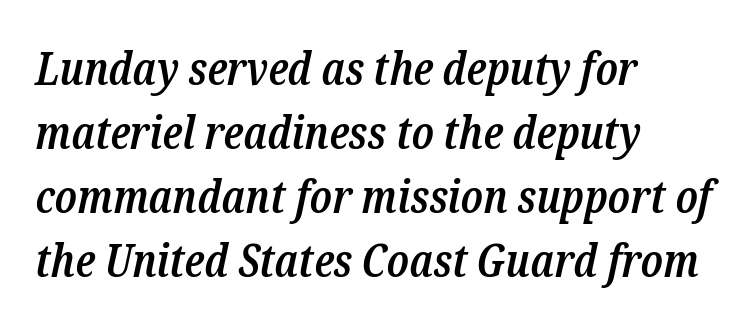
The image shows 46 px semibold, condensed serif type, italic (leaning right); set left-aligned, normal line spacing (1.39x), normal letter spacing, not underlined; low stroke contrast and a medium x-height.
